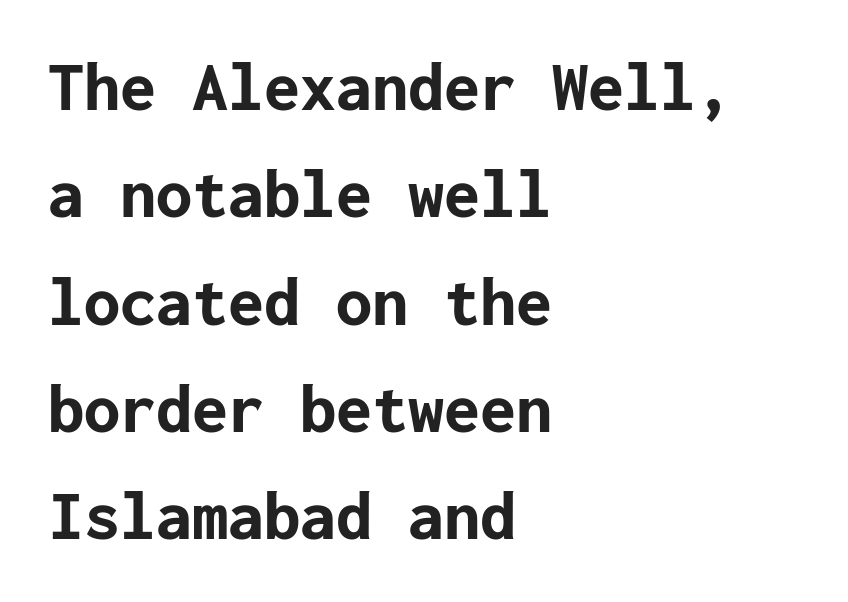
The image shows 72 px bold sans-serif type, upright; set left-aligned, normal line spacing (1.49x), normal letter spacing, not underlined; low stroke contrast and a medium x-height.
